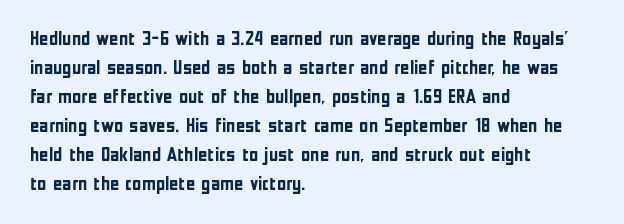
Style check: upright. The block of text has a typical density, with ordinary space between rows. The words here are not underlined. The paragraph shown leans on its left margin. The gaps between neighbouring characters are ordinary and unremarkable.
